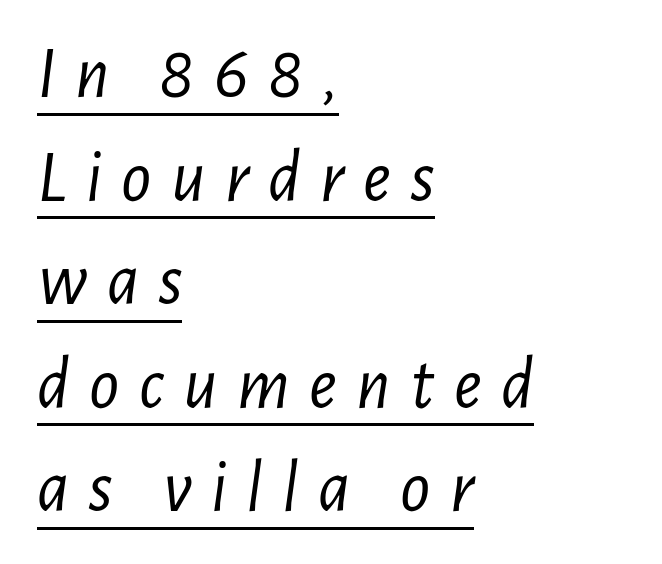
Stems here are at most as thick as an everyday book face. Emphasis is given by a line drawn under the lettering. The passage shown has open, widely tracked lettering throughout. Quick note: interline space is typical.
